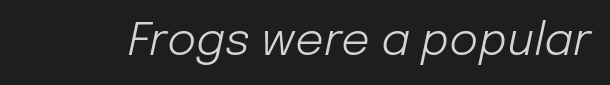
Q: Is the text bold? A: No.
Q: Is the text italic (slanted)? A: Yes, it leans right by about 12 degrees.
Q: Is the text underlined? A: No.
Q: Is the spacing between letters normal or unusually wide? A: Normal.
Q: Width (condensed, normal, or wide)? A: Normal.
Q: Stroke contrast? A: Low.
Q: x-height? A: Medium.
Q: Monospaced? A: No.
